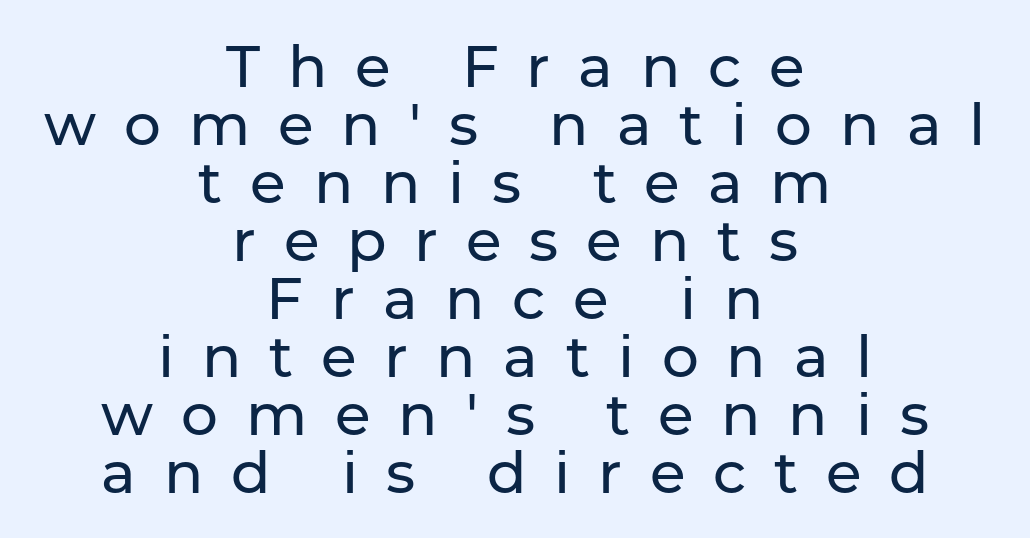
The letters stand straight up with perfectly vertical stems. Each letter's strokes conclude bluntly, with no projecting serifs. Quick note: underline off. Short note: letters widely spaced. The leading is snug, giving the passage a crowded texture.
